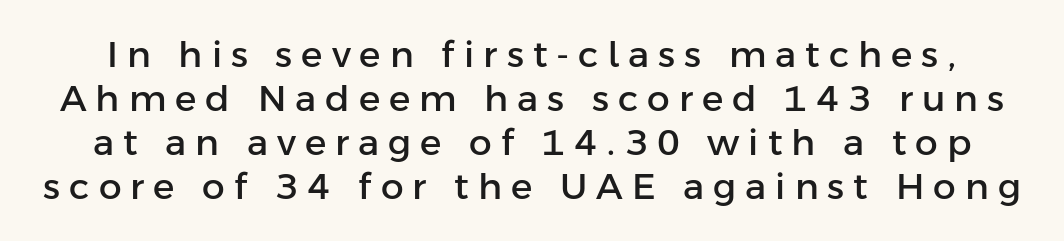
Q: Is the text italic (slanted)? A: No, it is upright.
Q: Is the typeface a serif or a sans-serif typeface? A: Sans-serif.
Q: Is the text underlined? A: No.
Q: Is the spacing between letters normal or unusually wide? A: Unusually wide.
Q: Width (condensed, normal, or wide)? A: Normal.
Q: Stroke contrast? A: Low.
Q: x-height? A: Medium.
Q: Monospaced? A: No.
